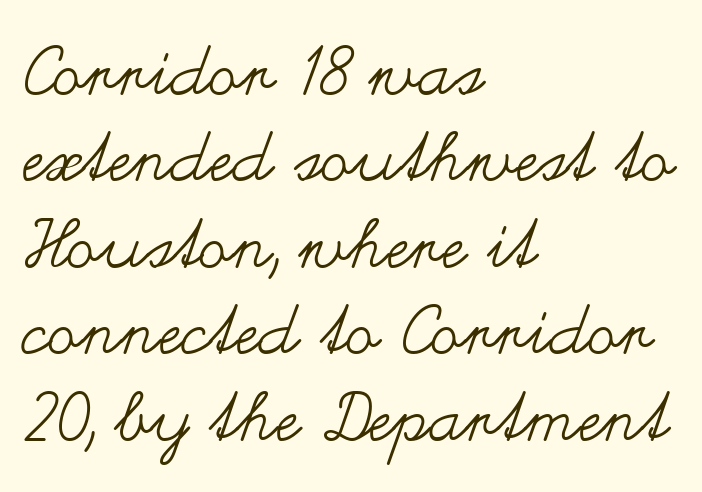
Reading down the column, the eye jumps a familiar distance to each next line. Stems here are at most as thick as an everyday book face. Students, note that the glyphs here touch the page at normal intervals. You could not count columns in this text — the font is proportionally spaced. Descender tails drop into unmarked territory.
